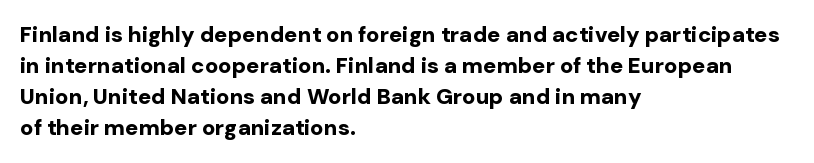
The image shows 22 px bold type, upright; set left-aligned, normal line spacing (1.41x), normal letter spacing, not underlined.
